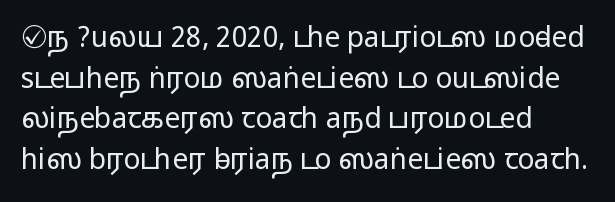
Notice how descenders clear the ascenders below comfortably — that's standard leading. Note: no serifs on the glyphs. You could call the tracking neutral — neither tight nor loose. Descenders are the only things crossing below the line. The passage shown is typed in a proportional face where columns would drift. Reading down the block, your eye returns to a fixed left position each line.
